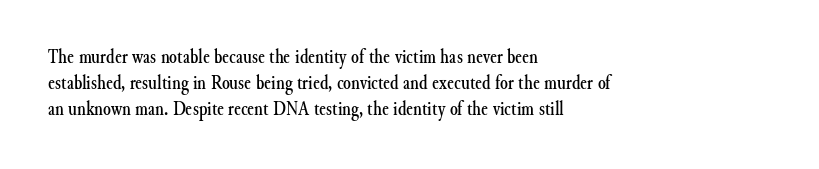
The image shows 20 px text type, upright; set left-aligned, normal line spacing (1.3x), normal letter spacing, not underlined.
